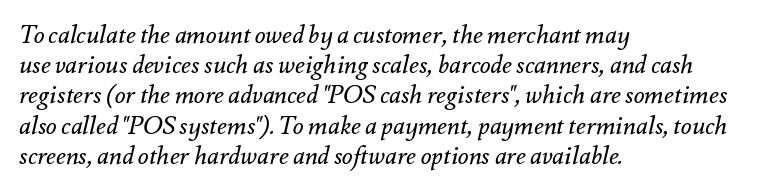
{"italic": "yes", "lean": "right", "slant_degrees": 12, "bold": "no", "underline": "no", "align": "left", "line_spacing_ratio": 1.21, "letter_spacing": "normal", "letter_spacing_em": 0.0, "glyph_px": 25}
